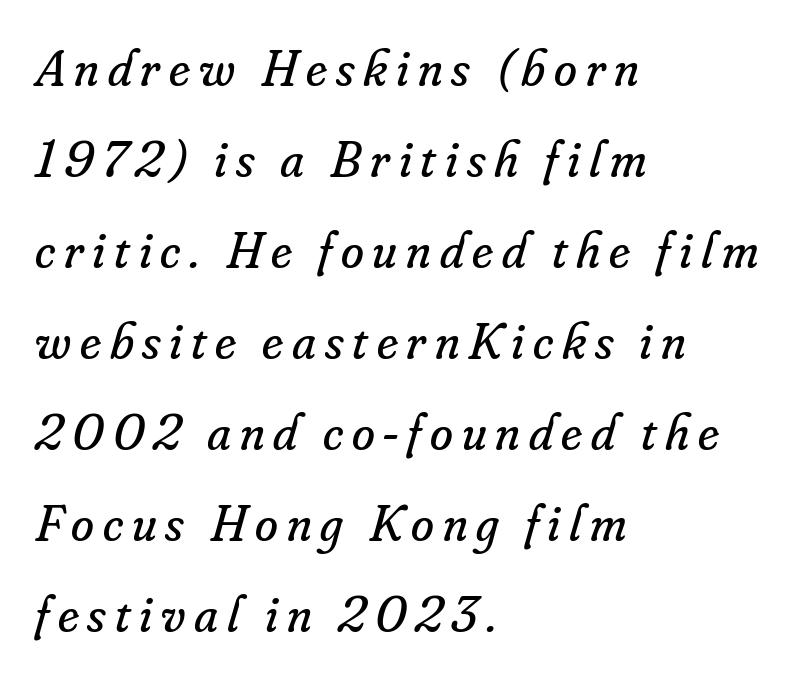
The image shows 52 px regular-weight serif type, italic (leaning right); set left-aligned, line spacing 1.75x, not underlined; low stroke contrast and a small x-height.
